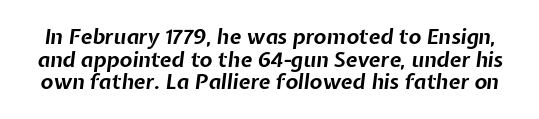
Would a proofreader flag this as italicized? Yes. Whoever set this chose condensed vertical rhythm over breathing room. The line texture is even and compact thanks to regular tracking. Descender tails drop into unmarked territory.
